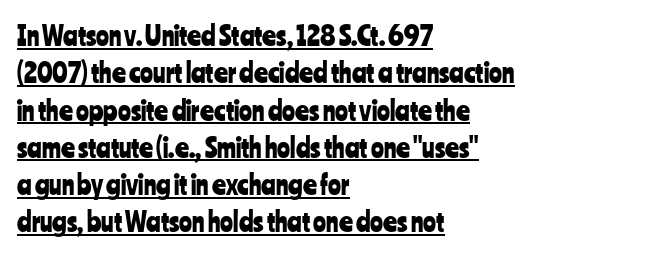
Q: Is the text italic (slanted)? A: No, it is upright.
Q: Is the text underlined? A: Yes.
Q: How is the paragraph aligned? A: Left-aligned.
Q: Is the spacing between letters normal or unusually wide? A: Normal.
Q: Is the spacing between lines tight, normal or loose? A: Normal.
